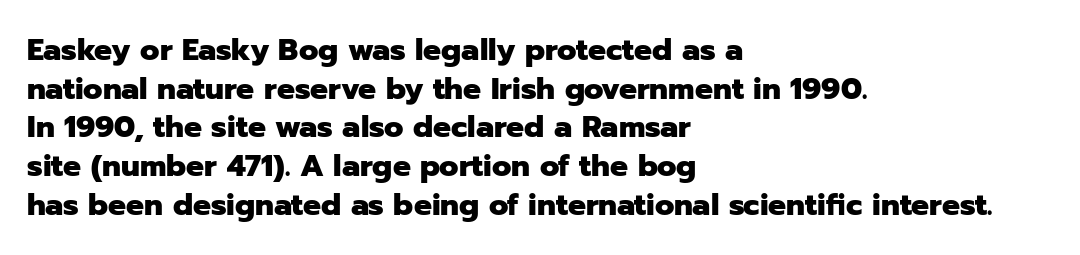
The image shows 30 px heavy sans-serif type, upright; set left-aligned, normal line spacing (1.29x), normal letter spacing, not underlined; low stroke contrast and a medium x-height.
